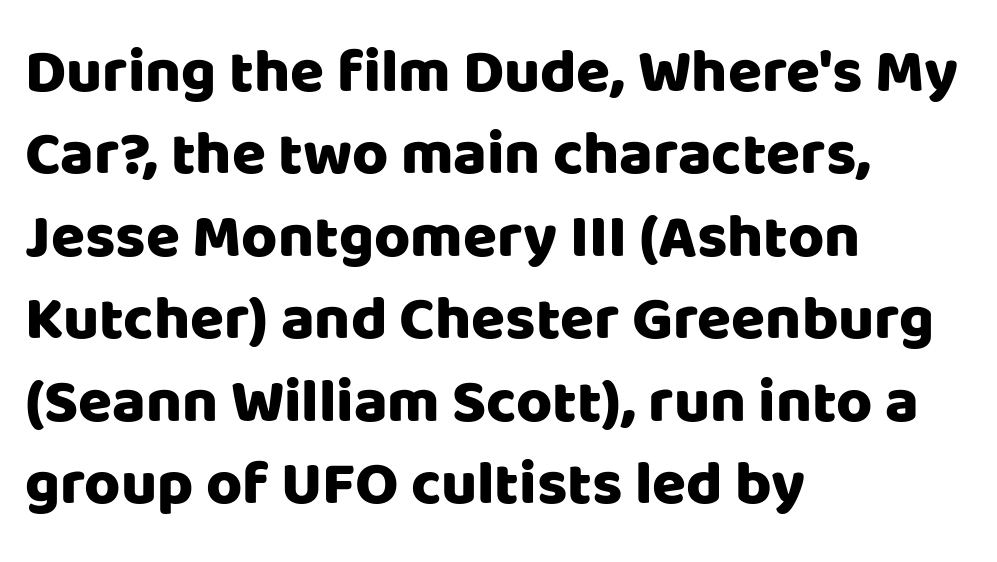
Q: Is the text italic (slanted)? A: No, it is upright.
Q: Is the typeface a serif or a sans-serif typeface? A: Sans-serif.
Q: Is the text underlined? A: No.
Q: How is the paragraph aligned? A: Left-aligned.
Q: Is the spacing between letters normal or unusually wide? A: Normal.
Q: Is the spacing between lines tight, normal or loose? A: Normal.
Q: Width (condensed, normal, or wide)? A: Normal.
Q: Stroke contrast? A: Low.
Q: x-height? A: Large.
Q: Monospaced? A: No.
